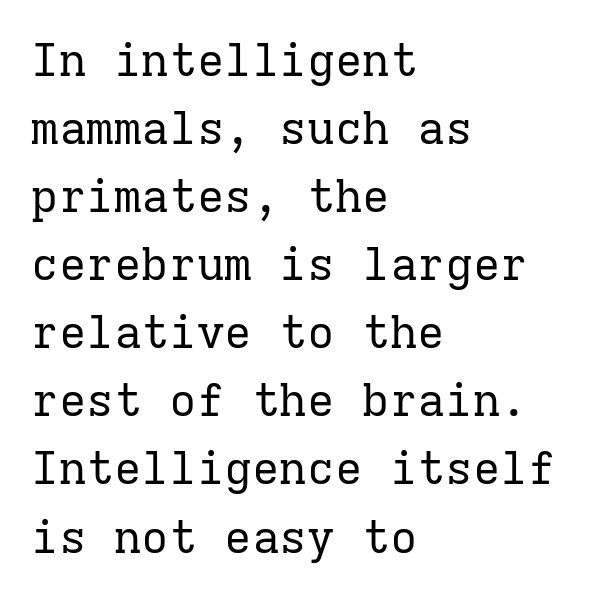
The image shows 46 px regular-weight serif type, upright, monospaced; set left-aligned, normal line spacing (1.48x), normal letter spacing, not underlined; low stroke contrast and a medium x-height.
